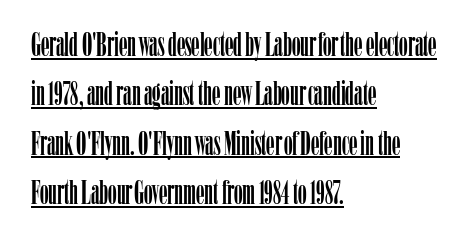
The image shows 34 px condensed serif type, upright; set left-aligned, normal line spacing (1.45x), normal letter spacing, underlined; low stroke contrast and a medium x-height.
